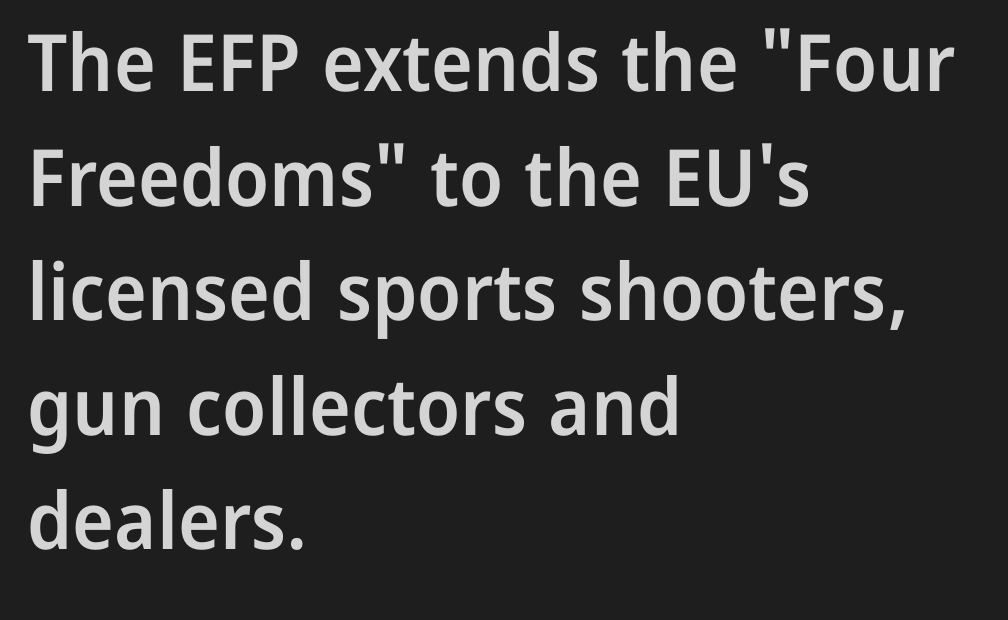
The image shows 79 px semibold sans-serif type, upright; set left-aligned, normal line spacing (1.45x), normal letter spacing, not underlined; low stroke contrast and a medium x-height.
